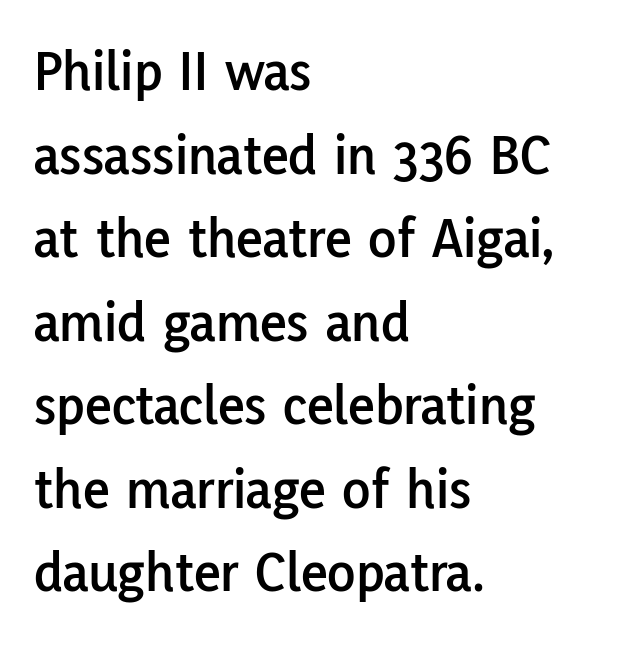
The passage is arranged the way most books set body copy — flush left. Is this a fixed-width face? No — the glyphs have proportional, varying widths. The vertical gap from one line to the next is medium. Check where the strokes stop: nothing finishes them off — pure sans.
